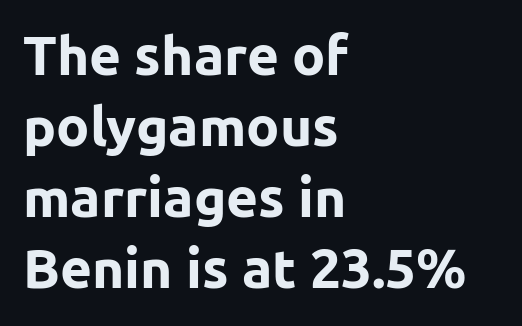
Where is the straight margin? On the left. Varying glyph widths throughout — classic text-font behaviour. Line spacing here is normal. In terms of posture, this sample is upright. Tracking value appears to be zero — textbook default spacing. Note: no serifs on the glyphs.
